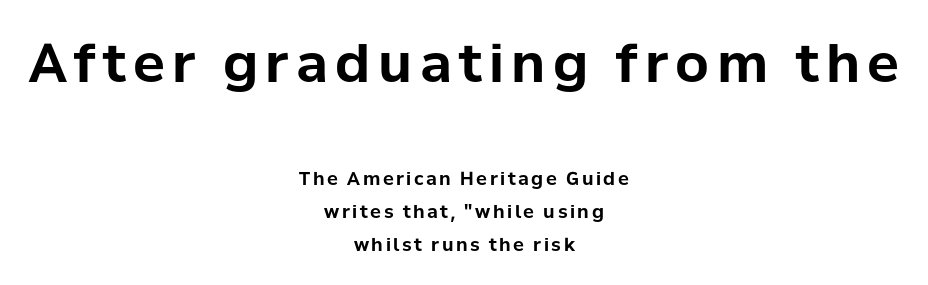
Students, this is bold: see how much ink each stroke carries. Large over small — that's the arrangement of the two blocks here. Quick note: underline off. Note: no serifs on the glyphs.
